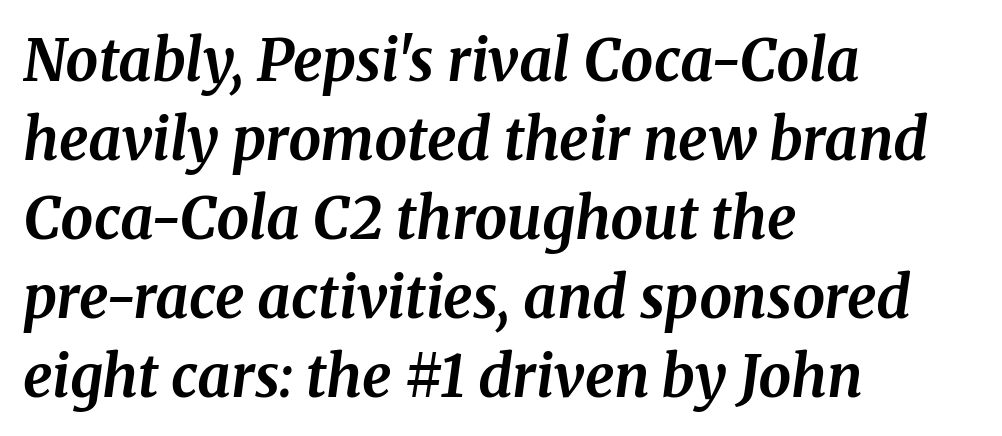
The image shows 58 px bold serif type, italic (leaning right); set left-aligned, normal line spacing (1.36x), normal letter spacing, not underlined; medium stroke contrast and a medium x-height.
